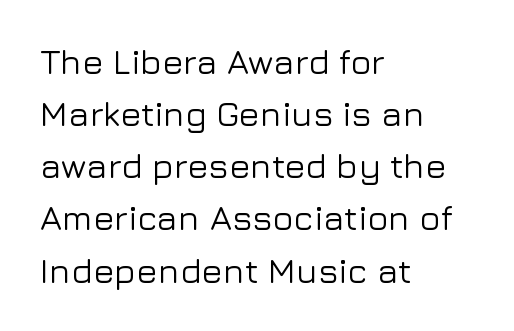
{"serif": "no", "italic": "no", "width": "normal", "stroke_contrast": "low", "x_height": "medium", "monospaced": "no", "underline": "no", "align": "left", "line_spacing": "normal", "line_spacing_ratio": 1.49, "letter_spacing": "normal", "letter_spacing_em": 0.0, "glyph_px": 35}
